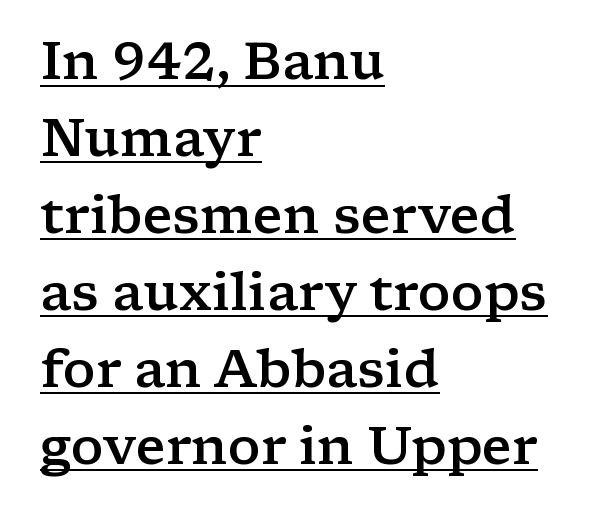
The image shows 52 px semibold, wide serif type, upright; set left-aligned, normal line spacing (1.48x), normal letter spacing, underlined; low stroke contrast and a medium x-height.
